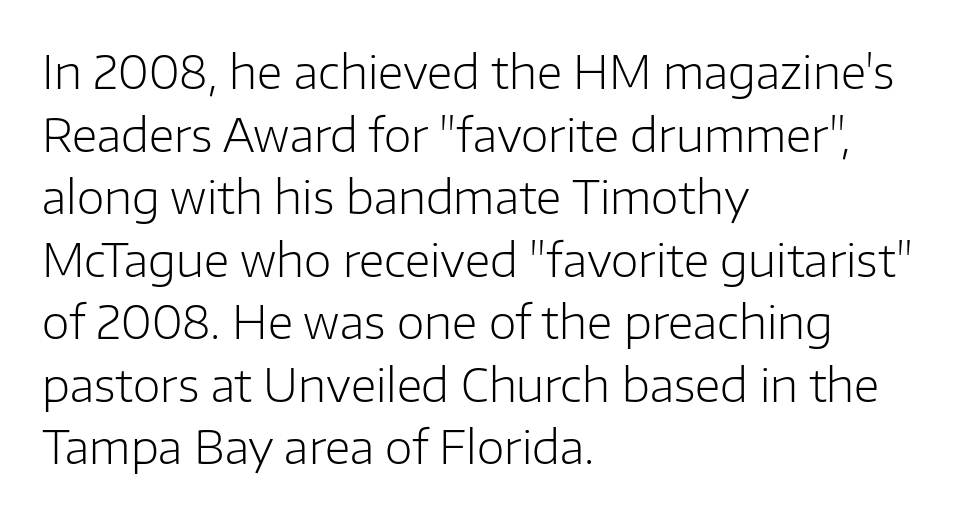
Is the type heavy? It reads as light-to-regular instead. A typesetter would call this zero additional tracking. All the whitespace from short lines collects on the right. These lines are rendered in a variable-pitch font. Vertically, the passage feels balanced, rows spaced as you'd expect.
